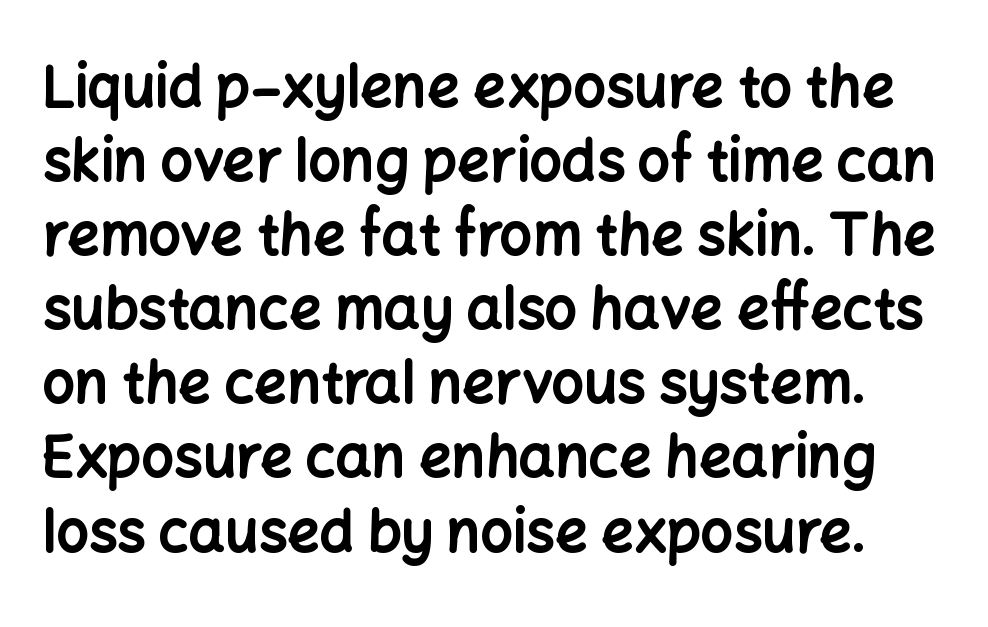
{"serif": "no", "italic": "no", "bold": "yes", "weight": "bold", "width": "normal", "stroke_contrast": "low", "x_height": "medium", "monospaced": "no", "underline": "no", "line_spacing": "normal", "line_spacing_ratio": 1.3, "letter_spacing": "normal", "letter_spacing_em": 0.0, "glyph_px": 57}
